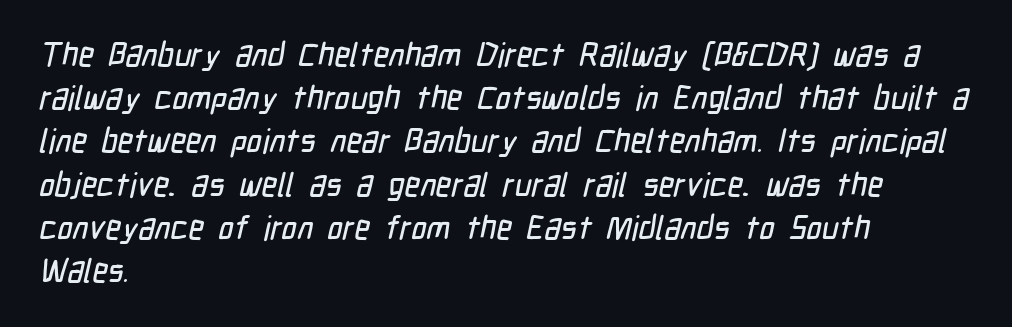
The paragraph shown leans on its left margin. The face used here is a sans, in the tradition of grotesques and geometrics. Varying glyph widths throughout — classic text-font behaviour. This sample uses plain, unmodified letter spacing. Descenders are the only things crossing below the line. Leading: standard.
